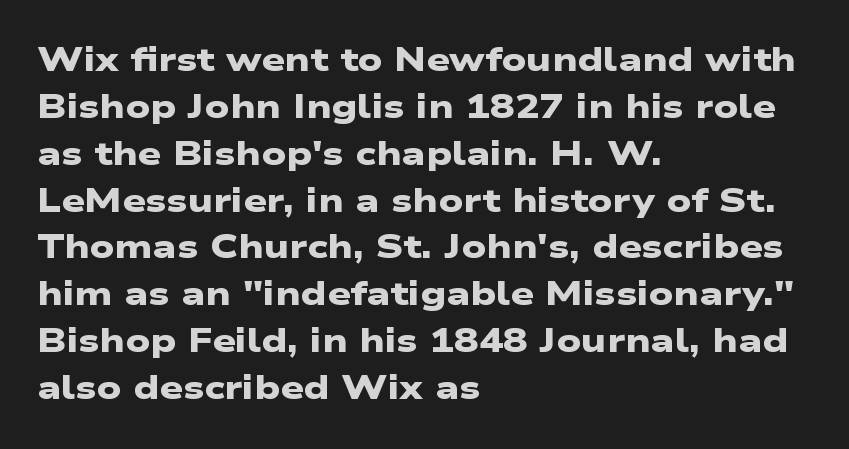
Q: Is the text bold? A: Yes.
Q: Is the typeface a serif or a sans-serif typeface? A: Sans-serif.
Q: Is the text underlined? A: No.
Q: How is the paragraph aligned? A: Left-aligned.
Q: Is the spacing between letters normal or unusually wide? A: Normal.
Q: Is the spacing between lines tight, normal or loose? A: Normal.
Q: Width (condensed, normal, or wide)? A: Wide.
Q: Stroke contrast? A: Low.
Q: x-height? A: Medium.
Q: Monospaced? A: No.
